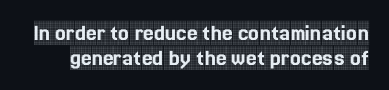
{"italic": "no", "underline": "no", "line_spacing": "tight", "line_spacing_ratio": 1.04, "letter_spacing": "normal", "letter_spacing_em": 0.0, "glyph_px": 24}
